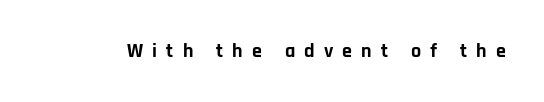
{"italic": "no", "bold": "yes", "underline": "no", "letter_spacing": "wide", "letter_spacing_em": 0.46, "glyph_px": 20}
